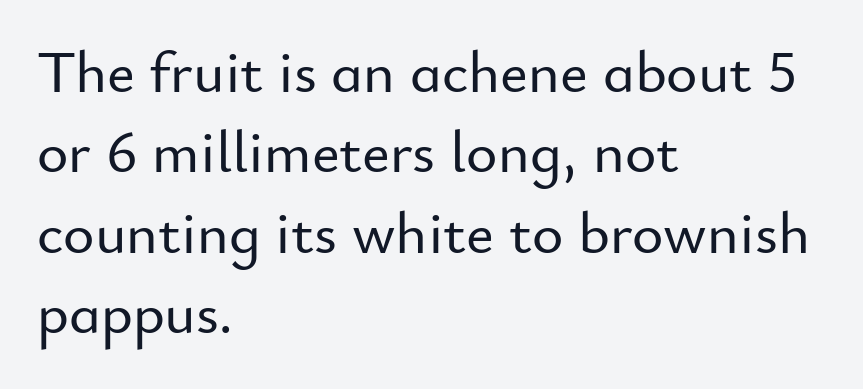
The image shows 60 px sans-serif type, upright; set left-aligned, normal line spacing (1.34x), normal letter spacing, not underlined; low stroke contrast and a small x-height.
